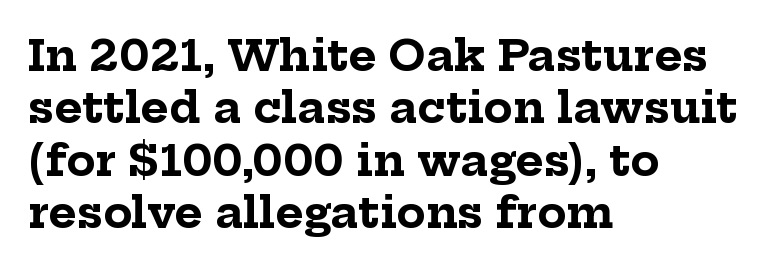
Q: Is the text bold? A: Yes.
Q: Is the text italic (slanted)? A: No, it is upright.
Q: Is the typeface a serif or a sans-serif typeface? A: Serif.
Q: Is the text underlined? A: No.
Q: How is the paragraph aligned? A: Left-aligned.
Q: Is the spacing between letters normal or unusually wide? A: Normal.
Q: Width (condensed, normal, or wide)? A: Normal.
Q: Stroke contrast? A: Low.
Q: x-height? A: Medium.
Q: Monospaced? A: No.
